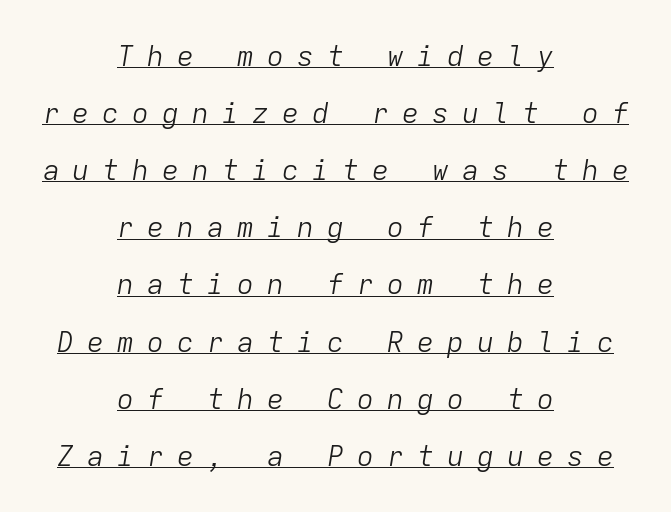
The image shows 28 px light type, italic (leaning right), monospaced; set centered, loose line spacing (2.04x), unusually wide letter spacing (+0.47 em), underlined; low stroke contrast and a medium x-height.
